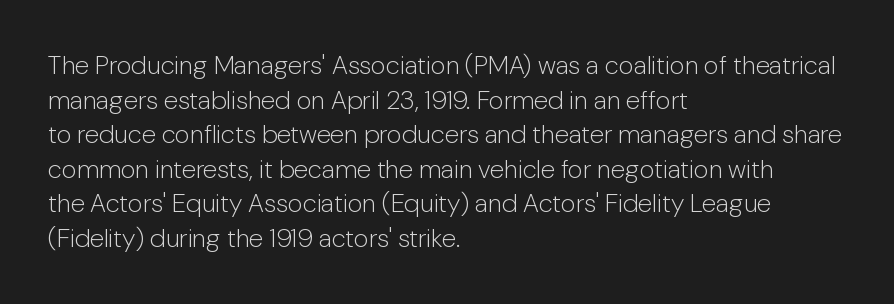
No chunkiness to these letters — they're not bold. A classic flush-left, rag-right setting is used for this passage. One glance says typical: line gaps are just what's usual. The letters sit at their default tracking, neither squeezed nor spread.
